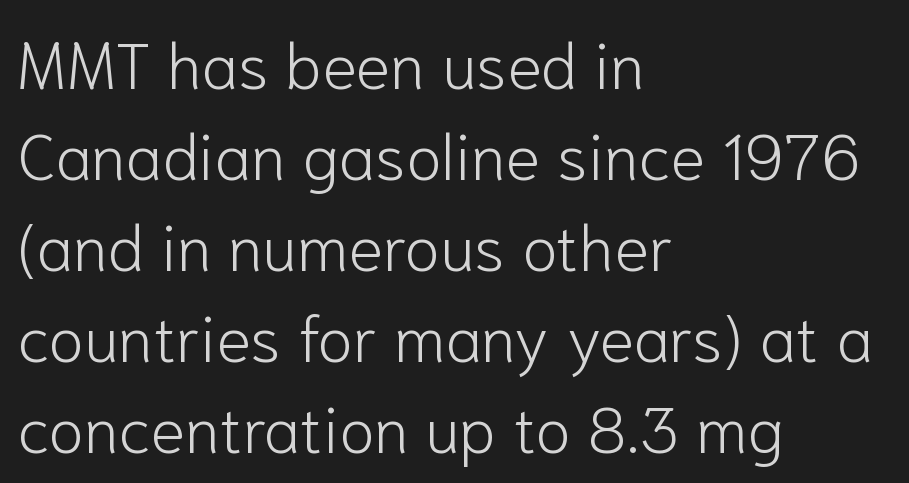
Q: Is the text bold? A: No.
Q: Is the text italic (slanted)? A: No, it is upright.
Q: Is the typeface a serif or a sans-serif typeface? A: Sans-serif.
Q: Is the text underlined? A: No.
Q: How is the paragraph aligned? A: Left-aligned.
Q: Is the spacing between letters normal or unusually wide? A: Normal.
Q: Is the spacing between lines tight, normal or loose? A: Normal.
Q: Width (condensed, normal, or wide)? A: Normal.
Q: Stroke contrast? A: Low.
Q: x-height? A: Medium.
Q: Monospaced? A: No.
